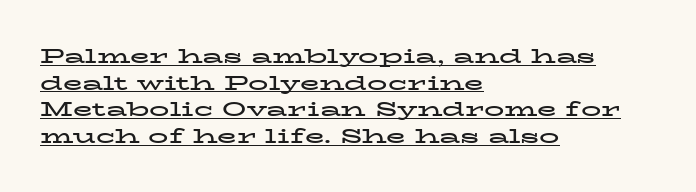
The image shows 20 px bold type, upright; set left-aligned, normal line spacing (1.33x), normal letter spacing, underlined.
